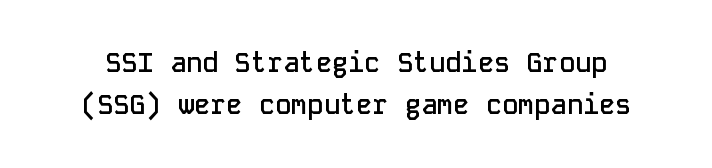
This sample uses plain, unmodified letter spacing. Style check: upright. Notice how descenders clear the ascenders below comfortably — that's standard leading. Clear beneath every line of the passage. Heft: intermediate — a semibold.
